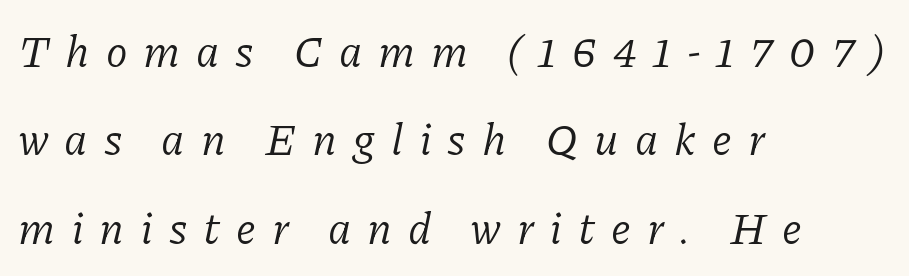
Q: Is the text bold? A: No.
Q: Is the text italic (slanted)? A: Yes, it leans right by about 11 degrees.
Q: Is the typeface a serif or a sans-serif typeface? A: Serif.
Q: Is the text underlined? A: No.
Q: How is the paragraph aligned? A: Left-aligned.
Q: Is the spacing between letters normal or unusually wide? A: Unusually wide.
Q: Is the spacing between lines tight, normal or loose? A: Loose.
Q: Width (condensed, normal, or wide)? A: Normal.
Q: Stroke contrast? A: Low.
Q: x-height? A: Medium.
Q: Monospaced? A: No.
